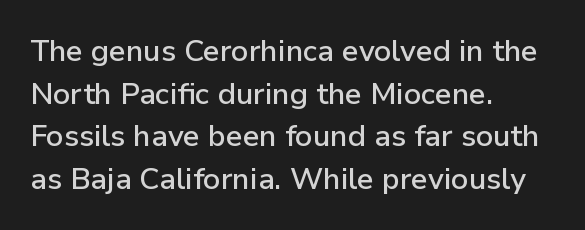
The image shows 30 px sans-serif type, upright; set left-aligned, normal line spacing (1.42x), normal letter spacing, not underlined; low stroke contrast and a medium x-height.
